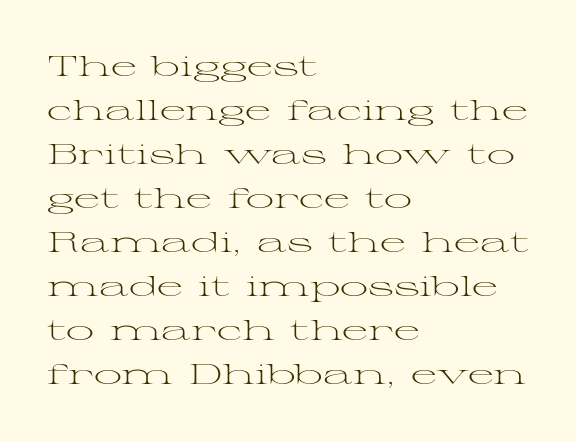
Q: Is the text bold? A: No.
Q: Is the text italic (slanted)? A: No, it is upright.
Q: Is the typeface a serif or a sans-serif typeface? A: Serif.
Q: Is the text underlined? A: No.
Q: How is the paragraph aligned? A: Left-aligned.
Q: Is the spacing between letters normal or unusually wide? A: Normal.
Q: Is the spacing between lines tight, normal or loose? A: Normal.
Q: Width (condensed, normal, or wide)? A: Wide.
Q: Stroke contrast? A: Medium.
Q: x-height? A: Medium.
Q: Monospaced? A: No.
